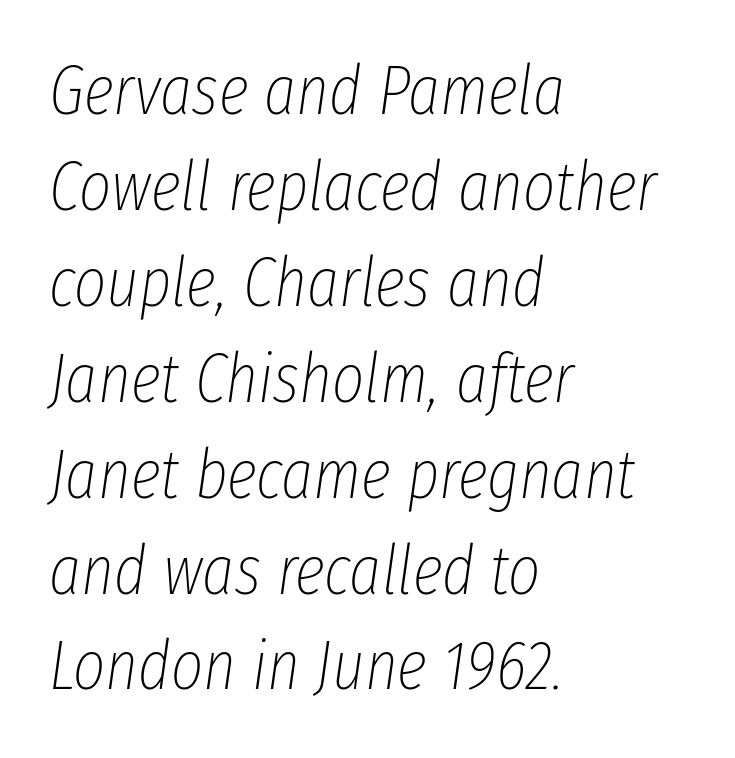
Between one letter and the next there's only the usual sliver of space. Notice how the stems are inclined rather than vertical — that's the hallmark of italics. The paragraph shown leans on its left margin. Varying glyph widths throughout — classic text-font behaviour. Beneath every word, the page is bare.
